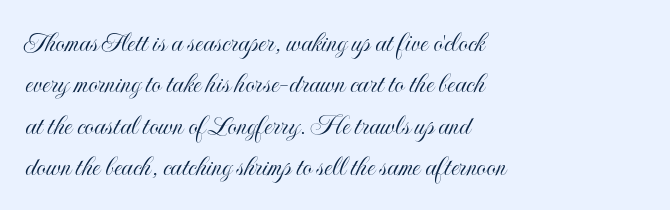
{"width": "condensed", "x_height": "small", "monospaced": "no", "underline": "no", "align": "left", "line_spacing": "normal", "line_spacing_ratio": 1.38, "letter_spacing": "normal", "letter_spacing_em": 0.0, "glyph_px": 30}
